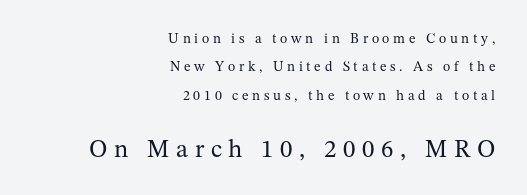
Q: Is the text bold? A: No.
Q: Is the text italic (slanted)? A: No, it is upright.
Q: Is the text underlined? A: No.
Q: How is the paragraph aligned? A: Right-aligned.
Q: Is the spacing between letters normal or unusually wide? A: Unusually wide.
Q: Is the spacing between lines tight, normal or loose? A: Loose.
Q: Which block of text is set in a larger size, the first (top) or the second (bottom)? A: The second (bottom) one.
